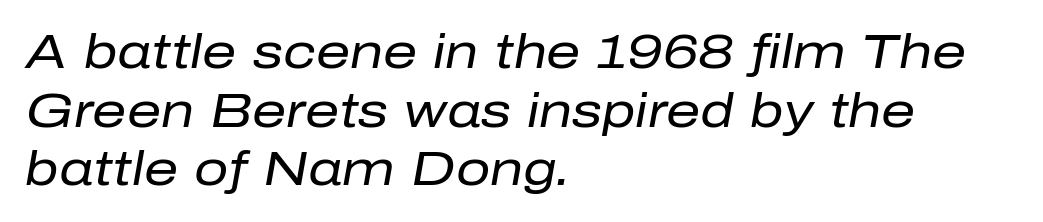
The image shows 48 px regular-weight type, italic (leaning right); set left-aligned, line spacing 1.22x, normal letter spacing, not underlined; low stroke contrast and a medium x-height.
